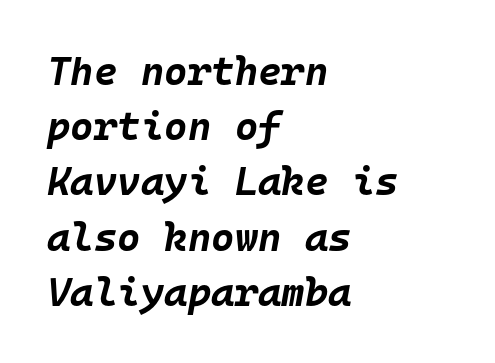
{"italic": "yes", "lean": "right", "slant_degrees": 10, "bold": "yes", "weight": "bold", "width": "normal", "stroke_contrast": "low", "x_height": "large", "monospaced": "yes", "underline": "no", "align": "left", "line_spacing": "normal", "line_spacing_ratio": 1.38, "letter_spacing": "normal", "letter_spacing_em": 0.0, "glyph_px": 40}
